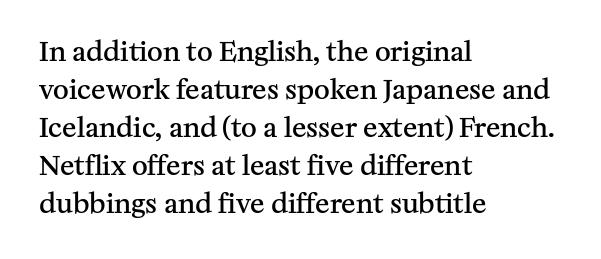
The image shows 27 px text type, upright; set left-aligned, normal line spacing (1.41x), normal letter spacing, not underlined.
